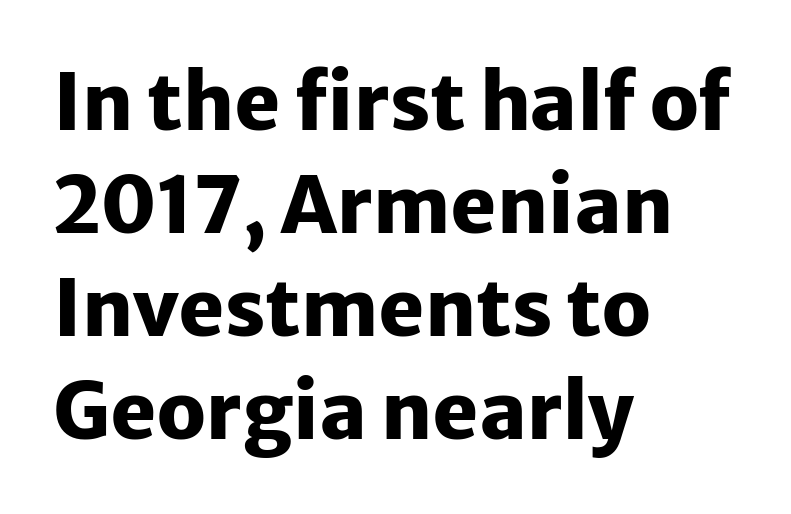
{"serif": "no", "italic": "no", "bold": "yes", "weight": "heavy", "width": "normal", "stroke_contrast": "low", "x_height": "medium", "monospaced": "no", "underline": "no", "align": "left", "line_spacing": "normal", "line_spacing_ratio": 1.32, "letter_spacing": "normal", "letter_spacing_em": 0.0, "glyph_px": 78}
